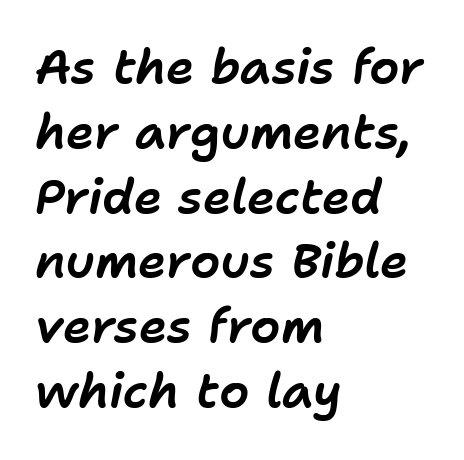
Q: Is the text italic (slanted)? A: Yes, it leans right by about 11 degrees.
Q: Is the text underlined? A: No.
Q: How is the paragraph aligned? A: Left-aligned.
Q: Is the spacing between letters normal or unusually wide? A: Normal.
Q: Is the spacing between lines tight, normal or loose? A: Normal.
Q: Width (condensed, normal, or wide)? A: Normal.
Q: Stroke contrast? A: Low.
Q: x-height? A: Medium.
Q: Monospaced? A: No.
